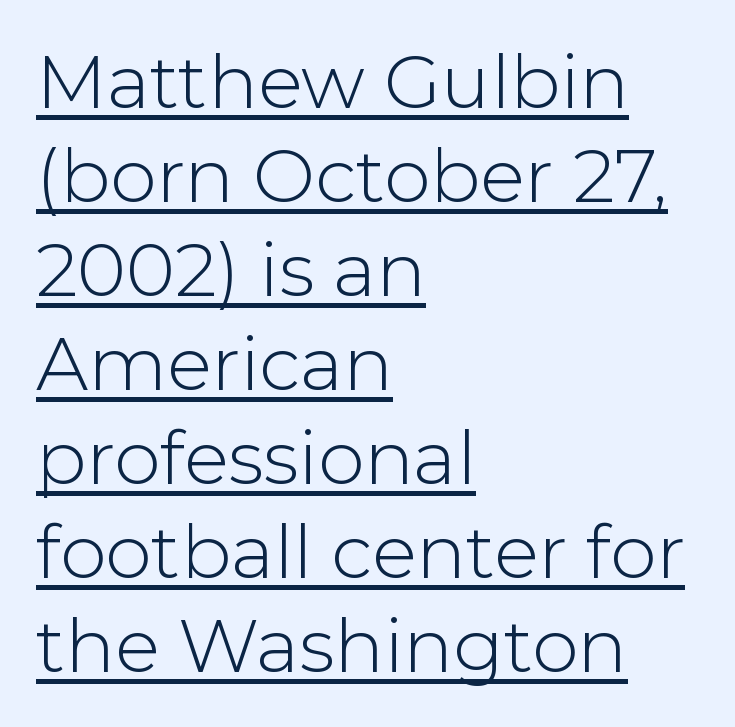
{"serif": "no", "italic": "no", "bold": "no", "weight": "light", "width": "normal", "stroke_contrast": "low", "x_height": "medium", "monospaced": "no", "underline": "yes", "align": "left", "line_spacing": "normal", "line_spacing_ratio": 1.27, "letter_spacing": "normal", "letter_spacing_em": 0.0, "glyph_px": 74}
